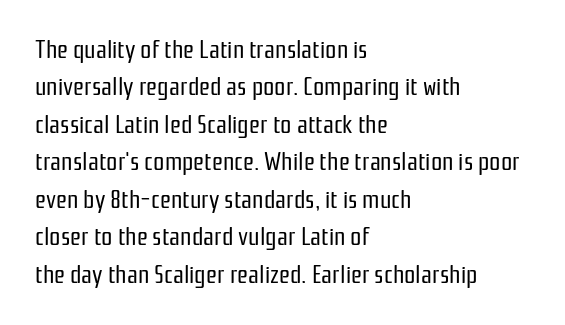
The image shows 25 px text type, upright; set left-aligned, normal line spacing (1.5x), normal letter spacing, not underlined.
